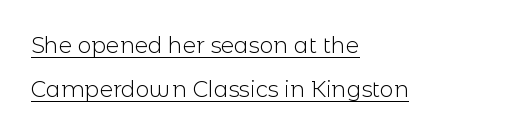
{"italic": "no", "bold": "no", "underline": "yes", "align": "left", "line_spacing": "loose", "line_spacing_ratio": 2.01, "letter_spacing": "normal", "letter_spacing_em": 0.0, "glyph_px": 22}
